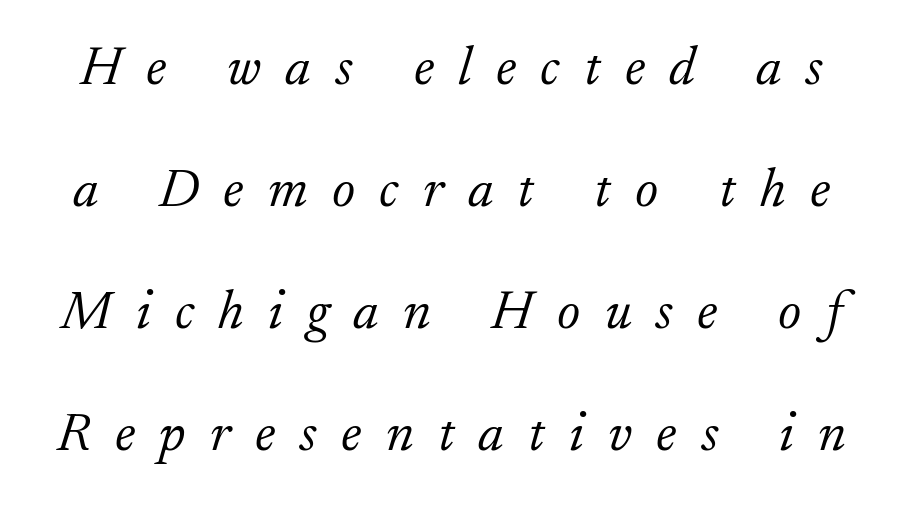
{"serif": "yes", "italic": "yes", "lean": "right", "slant_degrees": 17, "bold": "no", "weight": "light", "width": "normal", "stroke_contrast": "low", "x_height": "small", "monospaced": "no", "underline": "no", "line_spacing": "loose", "line_spacing_ratio": 2.22, "letter_spacing": "wide", "letter_spacing_em": 0.44, "glyph_px": 55}
